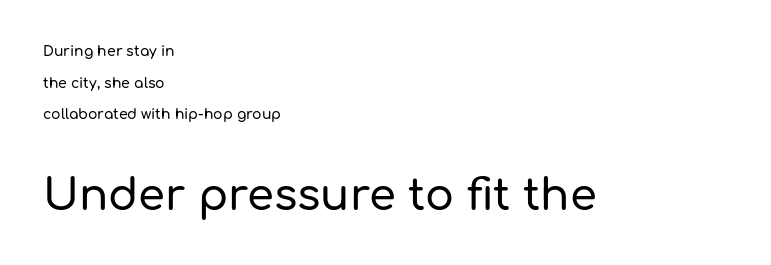
Q: Is the text italic (slanted)? A: No, it is upright.
Q: Is the typeface a serif or a sans-serif typeface? A: Sans-serif.
Q: Is the text underlined? A: No.
Q: How is the paragraph aligned? A: Left-aligned.
Q: Is the spacing between letters normal or unusually wide? A: Normal.
Q: Is the spacing between lines tight, normal or loose? A: Loose.
Q: Which block of text is set in a larger size, the first (top) or the second (bottom)? A: The second (bottom) one.
Q: Width (condensed, normal, or wide)? A: Normal.
Q: Stroke contrast? A: Low.
Q: x-height? A: Medium.
Q: Monospaced? A: No.
